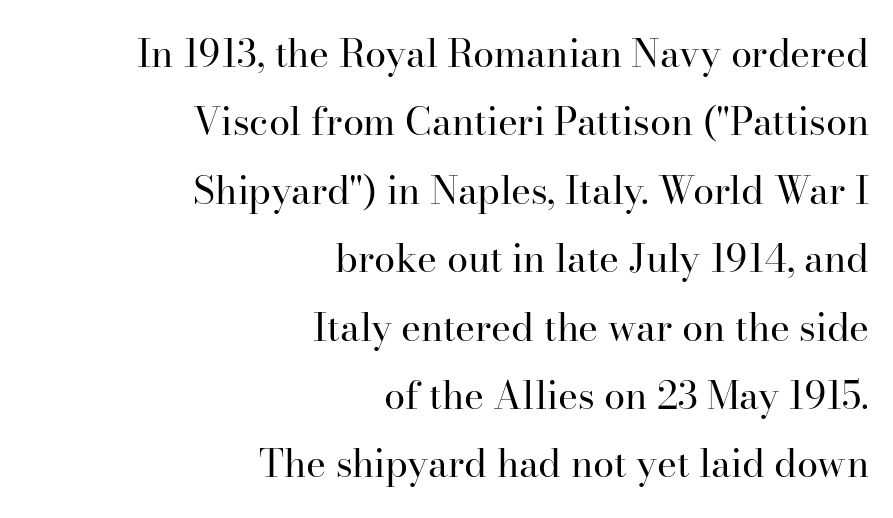
The image shows 38 px regular-weight serif type, upright; set right-aligned, line spacing 1.8x, normal letter spacing, not underlined; high stroke contrast and a small x-height.
